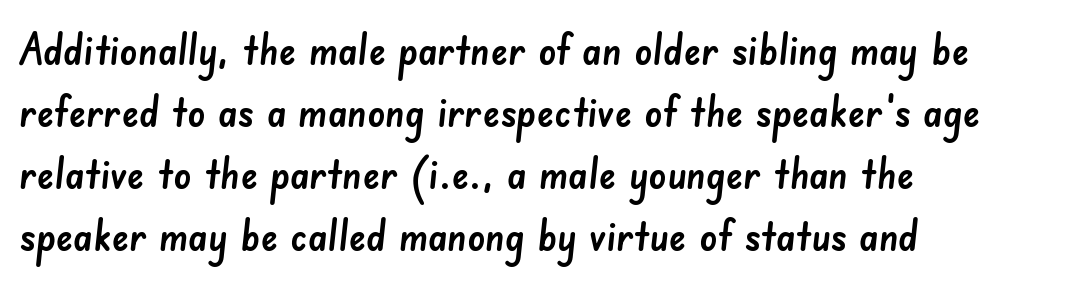
Font category for this specimen: sans-serif. Every row of glyphs begins at an identical x-position on the left. The vertical gap from one line to the next is medium. Tracking here is standard; glyphs follow each other at the usual distance. The words here are not underlined. The letters advance in unequal steps, a hallmark of proportional type.
